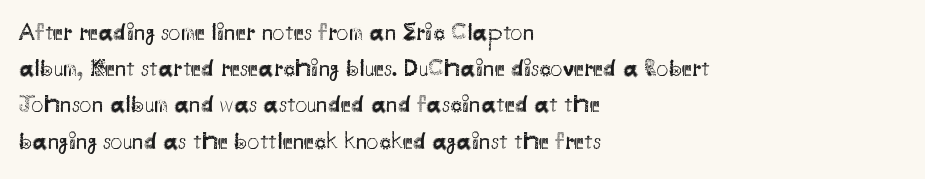
Q: Is the text bold? A: No.
Q: Is the text italic (slanted)? A: No, it is upright.
Q: Is the text underlined? A: No.
Q: How is the paragraph aligned? A: Left-aligned.
Q: Is the spacing between letters normal or unusually wide? A: Normal.
Q: Is the spacing between lines tight, normal or loose? A: Normal.
